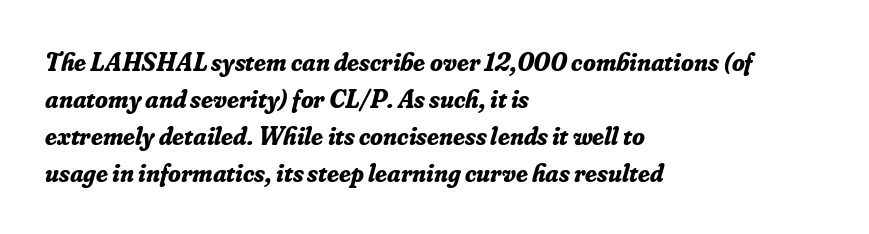
Q: Is the text bold? A: Yes.
Q: Is the text italic (slanted)? A: Yes, it leans right by about 16 degrees.
Q: Is the text underlined? A: No.
Q: How is the paragraph aligned? A: Left-aligned.
Q: Is the spacing between letters normal or unusually wide? A: Normal.
Q: Is the spacing between lines tight, normal or loose? A: Normal.
